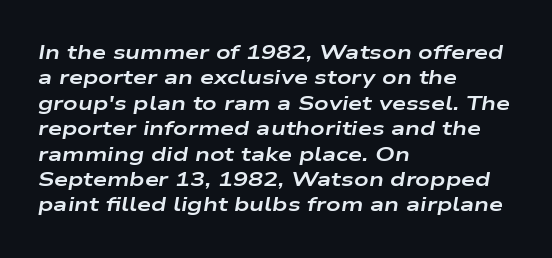
{"italic": "yes", "lean": "right", "slant_degrees": 9, "bold": "yes", "underline": "no", "align": "left", "line_spacing": "normal", "line_spacing_ratio": 1.27, "letter_spacing": "normal", "letter_spacing_em": 0.0, "glyph_px": 20}
